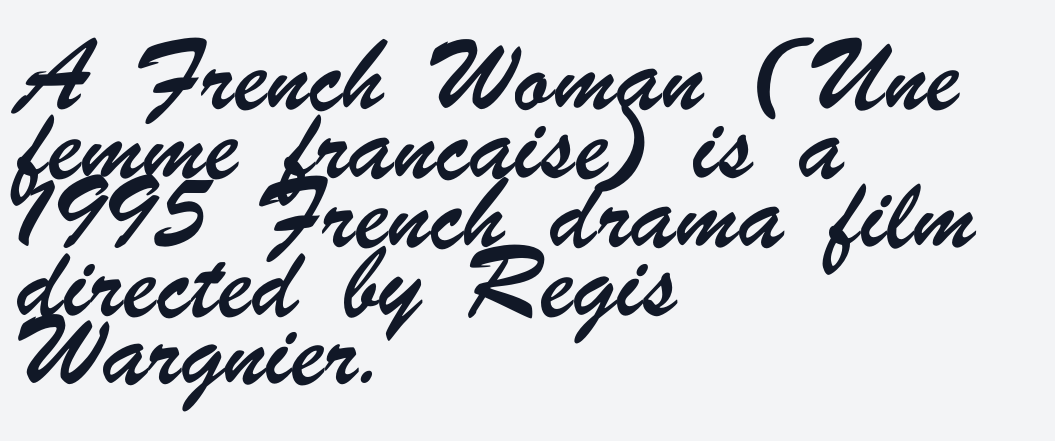
{"serif": "no", "width": "condensed", "stroke_contrast": "low", "x_height": "small", "monospaced": "no", "underline": "no", "align": "left", "line_spacing": "normal", "line_spacing_ratio": 1.53, "letter_spacing": "normal", "letter_spacing_em": 0.0, "glyph_px": 45}
